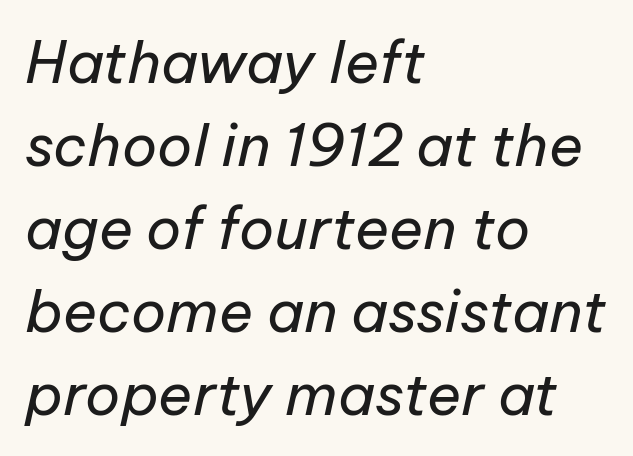
The image shows 58 px regular-weight type, italic (leaning right); set left-aligned, normal line spacing (1.43x), normal letter spacing, not underlined; low stroke contrast and a medium x-height.
